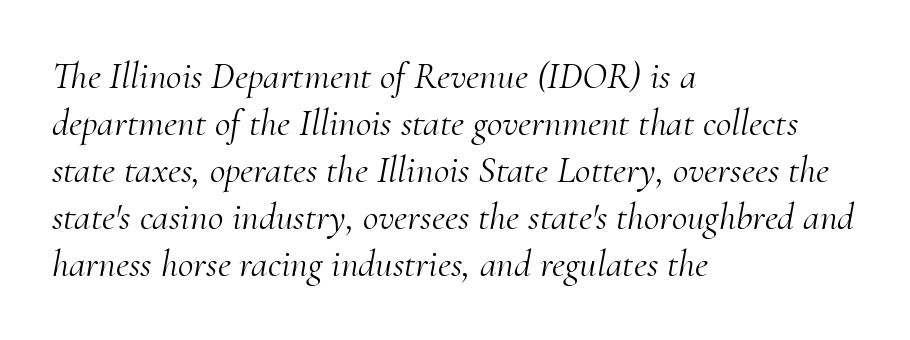
A clean baseline with only descenders dipping below it. This sample uses an oblique cut, with every glyph tilted off the vertical. Compared with a centered layout, this one pins lines to the left instead. This rendering employs a face with finishing strokes, i.e., a serif. Is this a heavy cut? Hardly; it is regular or lighter. These lines keep a tight, regular rhythm from letter to letter.
